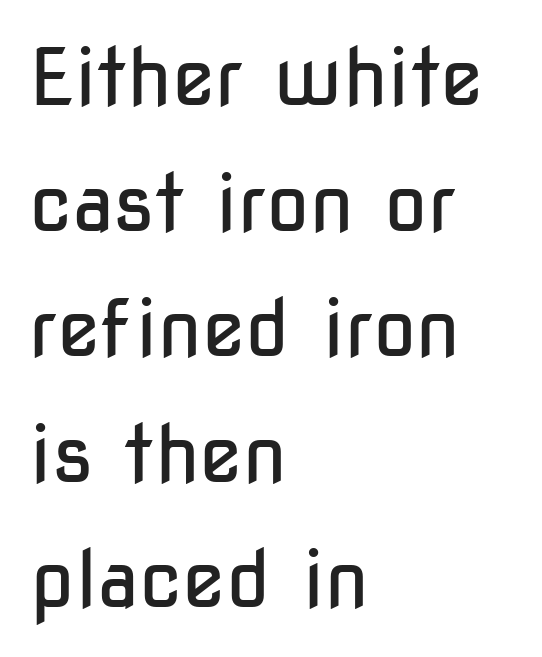
Q: Is the text bold? A: No.
Q: Is the text italic (slanted)? A: No, it is upright.
Q: Is the typeface a serif or a sans-serif typeface? A: Sans-serif.
Q: Is the text underlined? A: No.
Q: How is the paragraph aligned? A: Left-aligned.
Q: Is the spacing between letters normal or unusually wide? A: Normal.
Q: Is the spacing between lines tight, normal or loose? A: Normal.
Q: Width (condensed, normal, or wide)? A: Condensed.
Q: Stroke contrast? A: Low.
Q: x-height? A: Medium.
Q: Monospaced? A: No.
